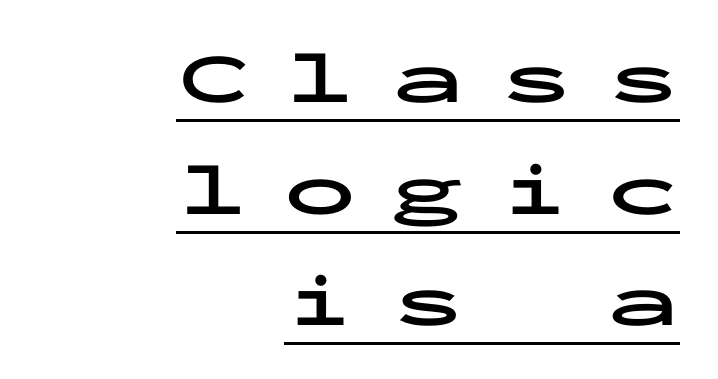
Q: Is the text bold? A: Yes.
Q: Is the text italic (slanted)? A: No, it is upright.
Q: Is the typeface a serif or a sans-serif typeface? A: Sans-serif.
Q: Is the text underlined? A: Yes.
Q: How is the paragraph aligned? A: Right-aligned.
Q: Is the spacing between letters normal or unusually wide? A: Unusually wide.
Q: Is the spacing between lines tight, normal or loose? A: Normal.
Q: Width (condensed, normal, or wide)? A: Wide.
Q: Stroke contrast? A: Low.
Q: x-height? A: Medium.
Q: Monospaced? A: Yes.
